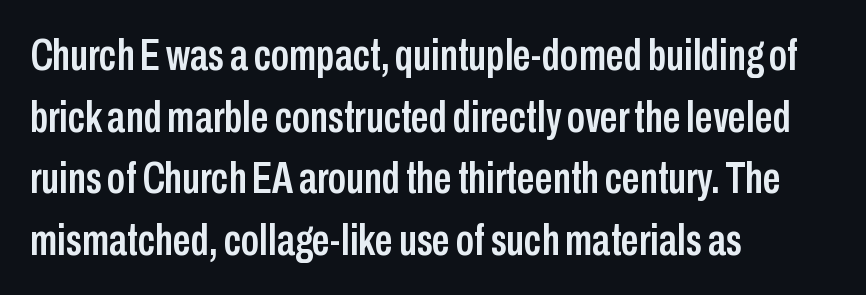
The image shows 45 px condensed sans-serif type, upright; set left-aligned, normal line spacing (1.37x), normal letter spacing, not underlined; low stroke contrast and a medium x-height.
